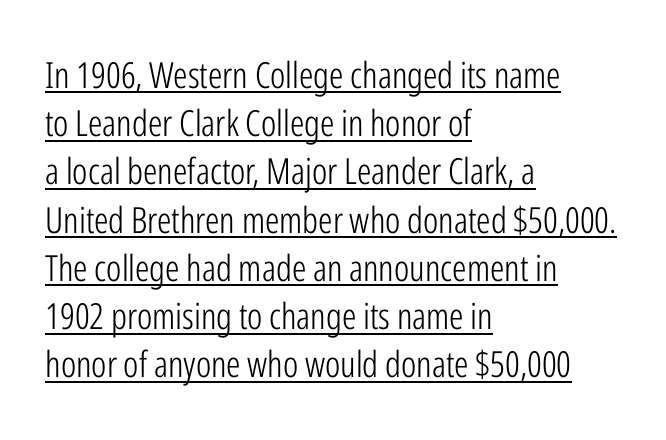
{"serif": "no", "italic": "no", "bold": "no", "weight": "light", "width": "condensed", "stroke_contrast": "low", "x_height": "medium", "monospaced": "no", "underline": "yes", "align": "left", "line_spacing": "normal", "line_spacing_ratio": 1.34, "letter_spacing": "normal", "letter_spacing_em": 0.0, "glyph_px": 36}
